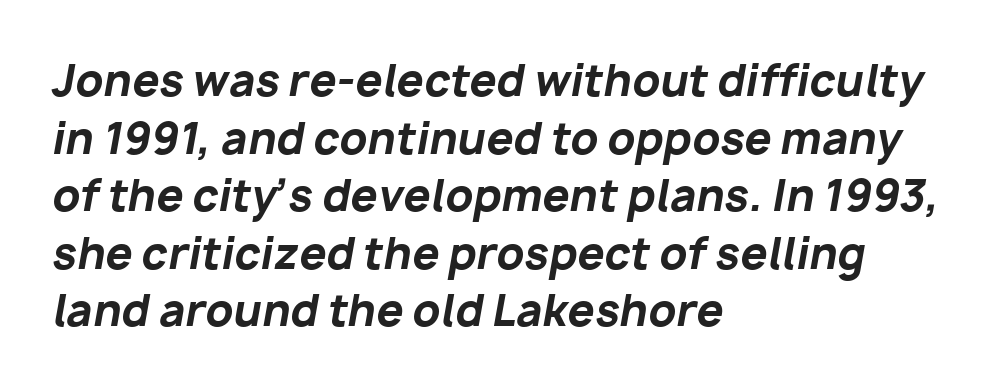
Designer's note — italics engaged. The ragged edge is on the right, which tells us the setting is flush left. Has an underline been added? It has not. Whoever set this chose a conventional vertical rhythm. The rendering keeps characters at their native spacing. In terms of weight, the rendering is a true, heavy bold.
